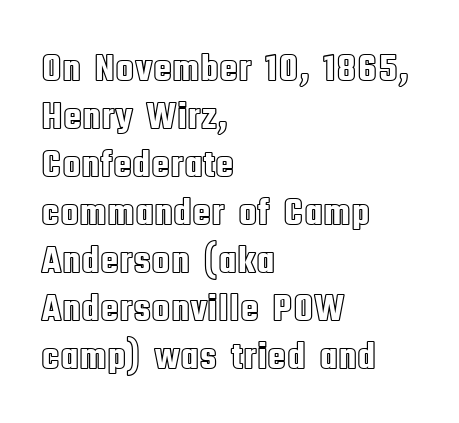
The image shows 39 px condensed type, upright; set left-aligned, line spacing 1.23x, normal letter spacing, not underlined; a large x-height.
